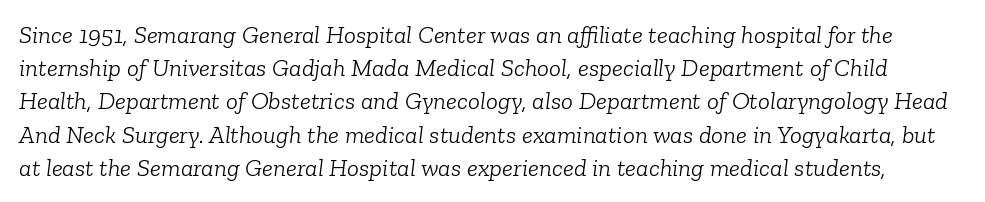
Q: Is the text bold? A: No.
Q: Is the text italic (slanted)? A: Yes, it leans right by about 6 degrees.
Q: Is the text underlined? A: No.
Q: Is the spacing between letters normal or unusually wide? A: Normal.
Q: Is the spacing between lines tight, normal or loose? A: Normal.
